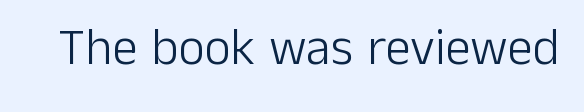
Q: Is the text bold? A: No.
Q: Is the text italic (slanted)? A: No, it is upright.
Q: Is the typeface a serif or a sans-serif typeface? A: Sans-serif.
Q: Is the text underlined? A: No.
Q: Is the spacing between letters normal or unusually wide? A: Normal.
Q: Width (condensed, normal, or wide)? A: Normal.
Q: Stroke contrast? A: Low.
Q: x-height? A: Medium.
Q: Monospaced? A: No.
